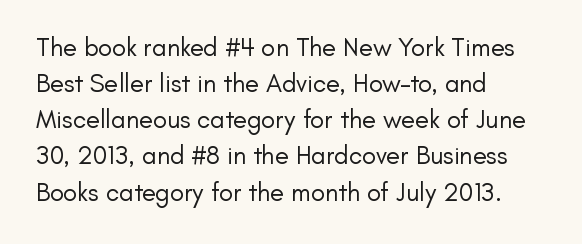
{"italic": "no", "bold": "no", "underline": "no", "align": "left", "line_spacing": "normal", "line_spacing_ratio": 1.39, "letter_spacing": "normal", "letter_spacing_em": 0.0, "glyph_px": 26}
